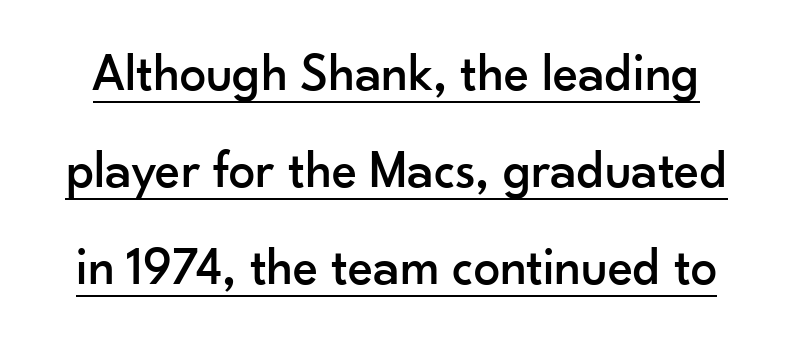
Q: Is the text italic (slanted)? A: No, it is upright.
Q: Is the typeface a serif or a sans-serif typeface? A: Sans-serif.
Q: Is the text underlined? A: Yes.
Q: Is the spacing between letters normal or unusually wide? A: Normal.
Q: Width (condensed, normal, or wide)? A: Normal.
Q: Stroke contrast? A: Low.
Q: x-height? A: Small.
Q: Monospaced? A: No.
